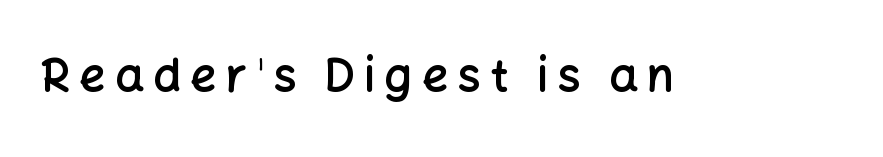
The image shows 46 px semibold sans-serif type, upright; set unusually wide letter spacing (+0.2 em), not underlined; low stroke contrast and a medium x-height.
